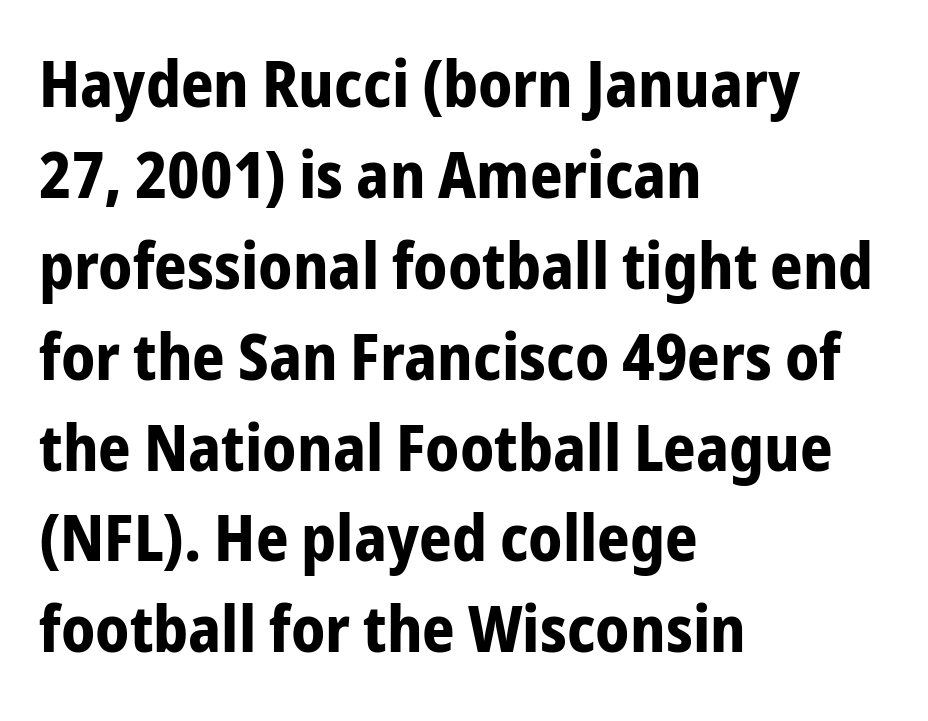
Set as a true bold cut, around the 700 mark. Caption: multi-line text, flush left, ragged right. Words float on clear page, feet unadorned. This is the regular roman posture of the typeface. What's the leading like? Ordinary, nothing unusual.
